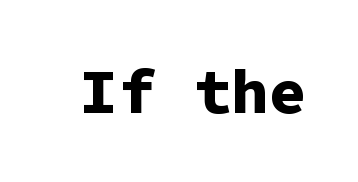
{"serif": "no", "italic": "no", "bold": "yes", "weight": "bold", "width": "normal", "stroke_contrast": "low", "x_height": "medium", "monospaced": "yes", "underline": "no", "letter_spacing": "normal", "letter_spacing_em": 0.0, "glyph_px": 63}
